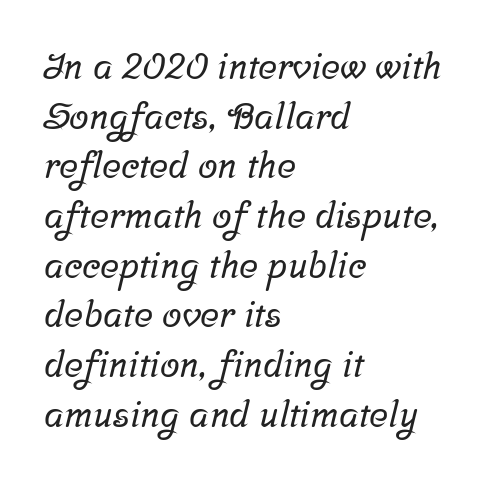
Q: Is the text underlined? A: No.
Q: How is the paragraph aligned? A: Left-aligned.
Q: Is the spacing between letters normal or unusually wide? A: Normal.
Q: Is the spacing between lines tight, normal or loose? A: Normal.
Q: Width (condensed, normal, or wide)? A: Normal.
Q: Stroke contrast? A: Low.
Q: x-height? A: Medium.
Q: Monospaced? A: No.
